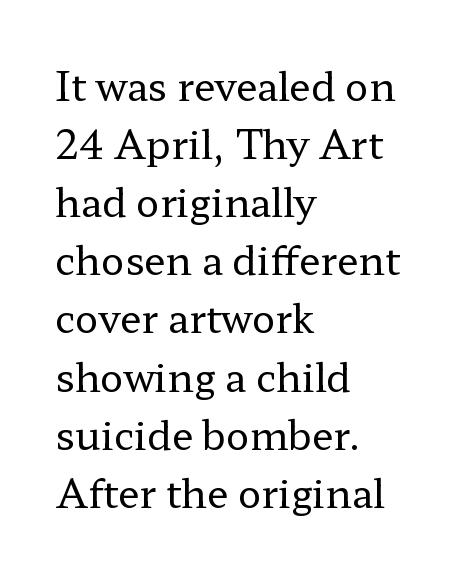
{"serif": "yes", "italic": "no", "bold": "no", "weight": "regular", "width": "wide", "stroke_contrast": "low", "x_height": "medium", "monospaced": "no", "underline": "no", "align": "left", "line_spacing": "normal", "line_spacing_ratio": 1.49, "letter_spacing": "normal", "letter_spacing_em": 0.0, "glyph_px": 39}
